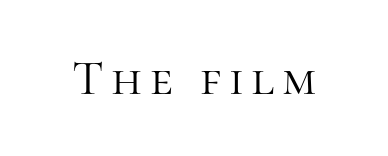
Q: Is the text bold? A: No.
Q: Is the text italic (slanted)? A: No, it is upright.
Q: Is the typeface a serif or a sans-serif typeface? A: Serif.
Q: Is the text underlined? A: No.
Q: Width (condensed, normal, or wide)? A: Normal.
Q: Stroke contrast? A: High.
Q: x-height? A: Medium.
Q: Monospaced? A: No.
